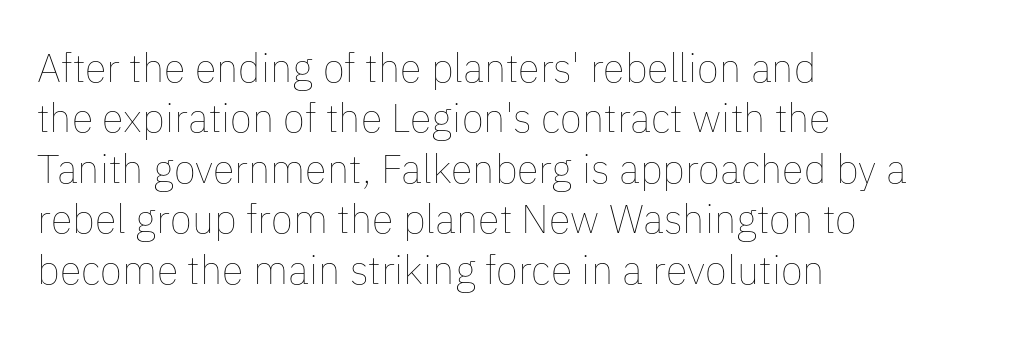
This sample has the flowing, uneven cadence of proportional lettering. Ink coverage per letter is moderate at most. What stands out about the letter spacing? Nothing — it is the standard amount. Quick note: underline off.
